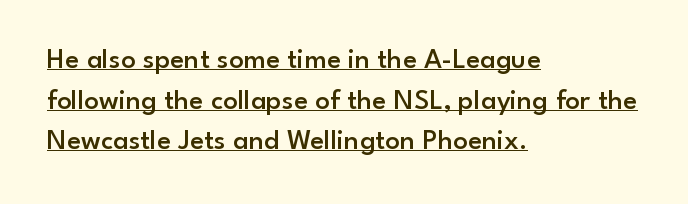
Q: Is the text bold? A: Semi-bold.
Q: Is the text italic (slanted)? A: No, it is upright.
Q: Is the typeface a serif or a sans-serif typeface? A: Sans-serif.
Q: Is the text underlined? A: Yes.
Q: How is the paragraph aligned? A: Left-aligned.
Q: Is the spacing between letters normal or unusually wide? A: Normal.
Q: Is the spacing between lines tight, normal or loose? A: Normal.
Q: Width (condensed, normal, or wide)? A: Normal.
Q: Stroke contrast? A: Low.
Q: x-height? A: Small.
Q: Monospaced? A: No.
